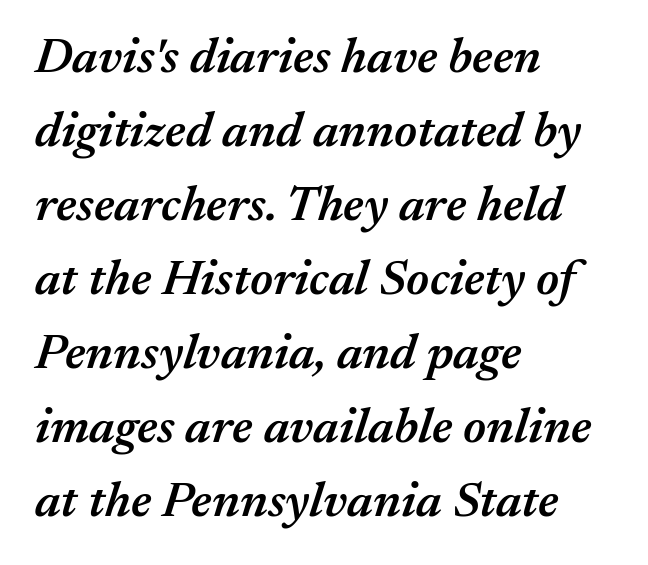
{"italic": "yes", "lean": "right", "slant_degrees": 17, "bold": "semi", "weight": "semibold", "width": "normal", "stroke_contrast": "medium", "x_height": "medium", "monospaced": "no", "underline": "no", "align": "left", "line_spacing": "normal", "line_spacing_ratio": 1.48, "letter_spacing": "normal", "letter_spacing_em": 0.0, "glyph_px": 50}
